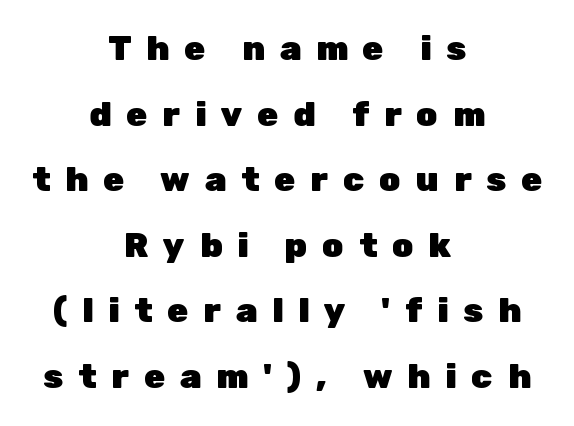
Q: Is the text bold? A: Yes.
Q: Is the text italic (slanted)? A: No, it is upright.
Q: Is the typeface a serif or a sans-serif typeface? A: Sans-serif.
Q: Is the text underlined? A: No.
Q: How is the paragraph aligned? A: Centered.
Q: Is the spacing between letters normal or unusually wide? A: Unusually wide.
Q: Is the spacing between lines tight, normal or loose? A: Loose.
Q: Width (condensed, normal, or wide)? A: Normal.
Q: Stroke contrast? A: Low.
Q: x-height? A: Medium.
Q: Monospaced? A: No.
